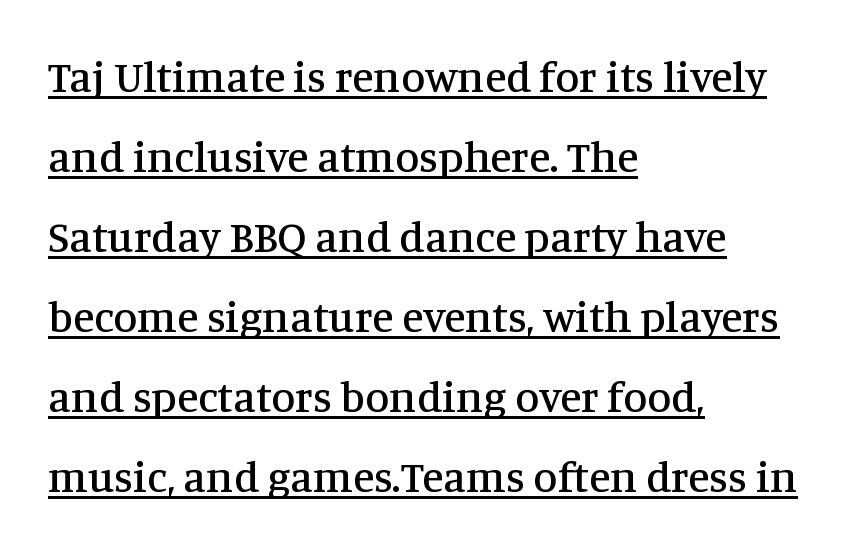
Compared with typical body copy, the letter spacing here is the same. The designer went with a serif here, giving each stem small feet. Notice how the passage keeps a crisp vertical edge on the left only. You can tell it's not italic because the verticals are truly vertical.
